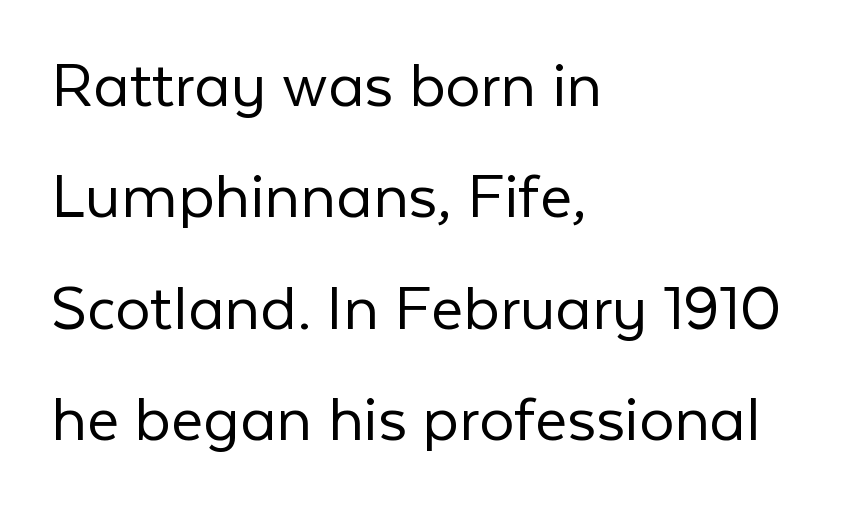
Q: Is the text bold? A: No.
Q: Is the text italic (slanted)? A: No, it is upright.
Q: Is the typeface a serif or a sans-serif typeface? A: Sans-serif.
Q: Is the text underlined? A: No.
Q: How is the paragraph aligned? A: Left-aligned.
Q: Is the spacing between letters normal or unusually wide? A: Normal.
Q: Is the spacing between lines tight, normal or loose? A: Normal.
Q: Width (condensed, normal, or wide)? A: Normal.
Q: Stroke contrast? A: Low.
Q: x-height? A: Medium.
Q: Monospaced? A: No.
